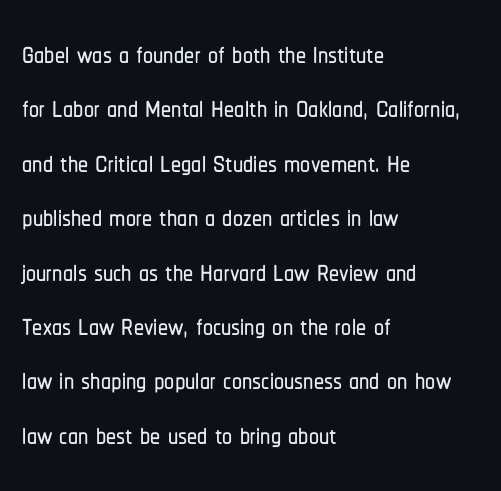
Unlike a traditional serif, this face leaves its strokes unadorned. A bare baseline throughout the passage. Vertical strokes here are truly vertical. Nobody touched the tracking dial on this one.
